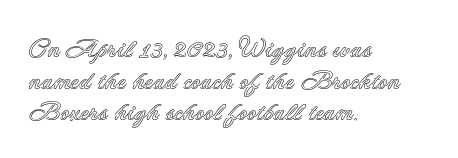
The baseline area is clear. The setting favours the left margin, as ordinary paragraphs usually do. These lines keep a tight, regular rhythm from letter to letter.
